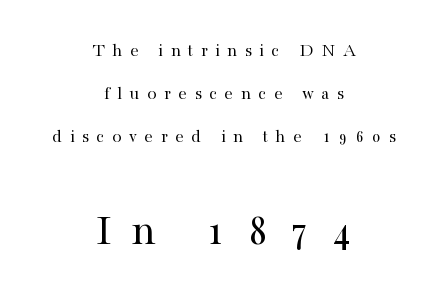
{"serif": "yes", "italic": "no", "bold": "no", "weight": "regular", "width": "normal", "stroke_contrast": "high", "x_height": "medium", "monospaced": "no", "underline": "no", "align": "center", "line_spacing": "loose", "line_spacing_ratio": 2.27, "letter_spacing": "wide", "letter_spacing_em": 0.4, "larger_block": "second", "size_ratio": 2.47, "glyph_px": 47}
